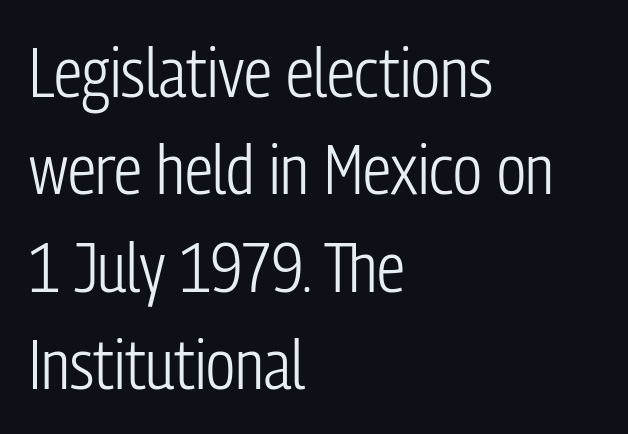
Q: Is the text bold? A: No.
Q: Is the text italic (slanted)? A: No, it is upright.
Q: Is the typeface a serif or a sans-serif typeface? A: Sans-serif.
Q: Is the text underlined? A: No.
Q: How is the paragraph aligned? A: Left-aligned.
Q: Is the spacing between letters normal or unusually wide? A: Normal.
Q: Is the spacing between lines tight, normal or loose? A: Normal.
Q: Width (condensed, normal, or wide)? A: Condensed.
Q: Stroke contrast? A: Low.
Q: x-height? A: Medium.
Q: Monospaced? A: No.
